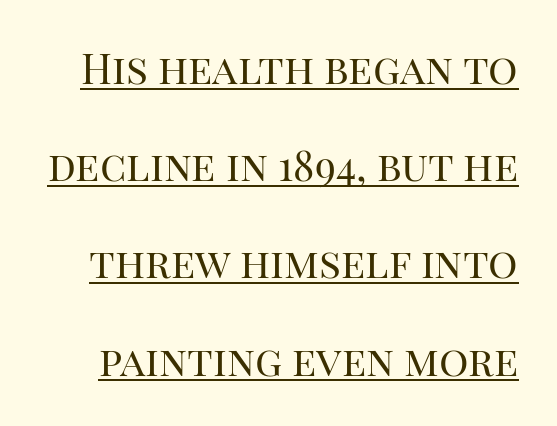
The image shows 41 px regular-weight serif type, upright; set loose line spacing (2.37x), normal letter spacing, underlined; high stroke contrast and a large x-height.
